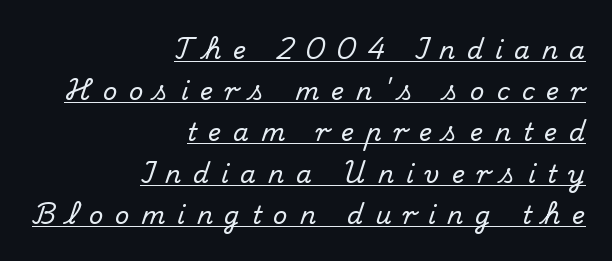
Honestly, the letter spacing is so wide it's the main thing you notice. One glance says typical: line gaps are just what's usual. Emphasis is given by a line drawn under the lettering. The paragraph shown leans on its right margin.
